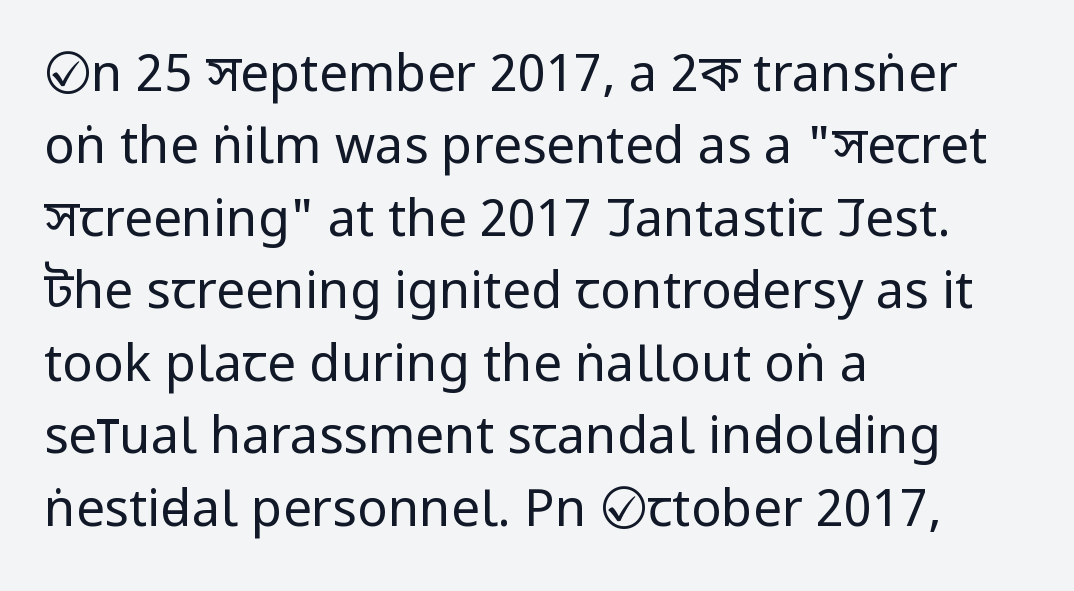
Glyph-to-glyph distance matches everyday printed text. Is there much room between lines? A standard amount, neither cramped nor airy. Do the letters lean? They stand straight. Which margin do the lines hug? The left one — the right edge is uneven.
